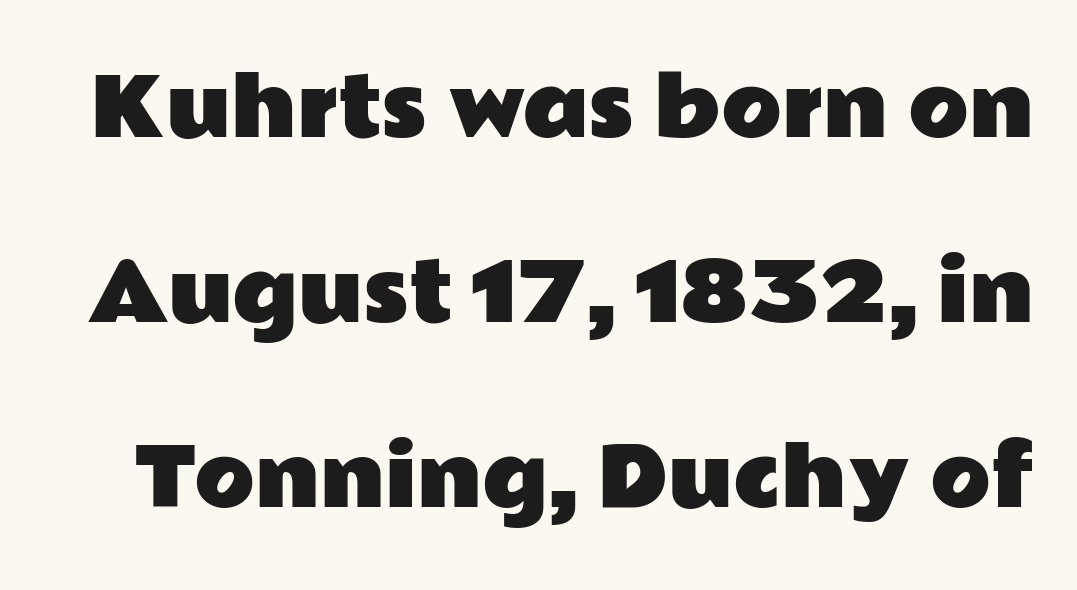
Q: Is the text italic (slanted)? A: No, it is upright.
Q: Is the typeface a serif or a sans-serif typeface? A: Sans-serif.
Q: Is the text underlined? A: No.
Q: Is the spacing between letters normal or unusually wide? A: Normal.
Q: Is the spacing between lines tight, normal or loose? A: Loose.
Q: Width (condensed, normal, or wide)? A: Wide.
Q: Stroke contrast? A: Low.
Q: x-height? A: Medium.
Q: Monospaced? A: No.
